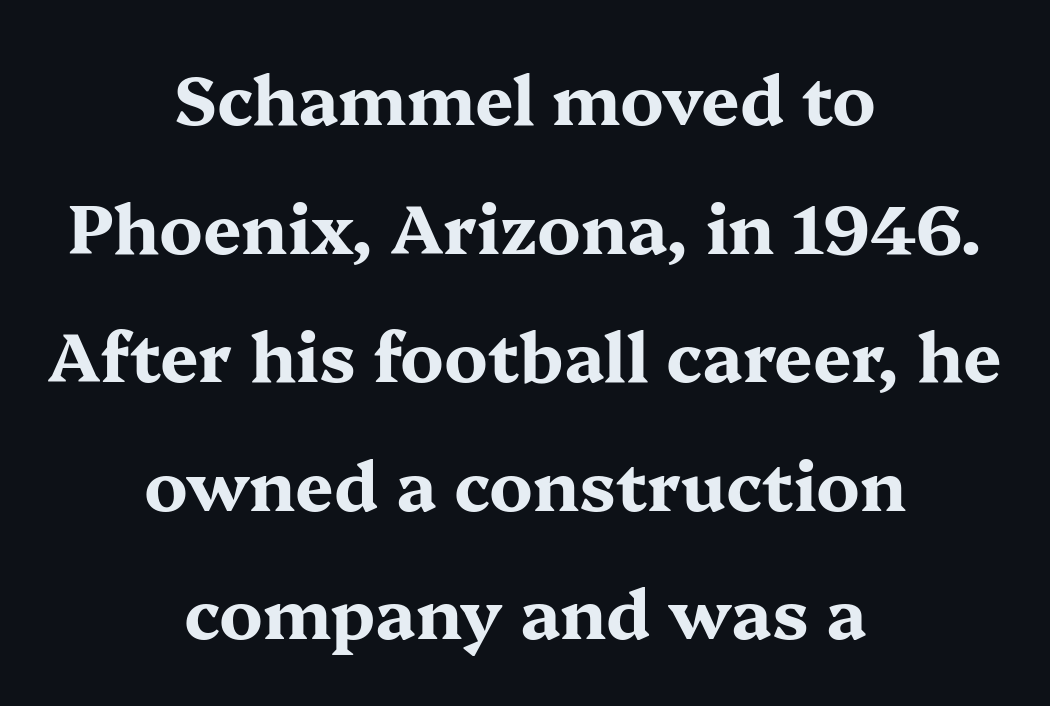
{"serif": "yes", "italic": "no", "bold": "yes", "weight": "bold", "width": "wide", "stroke_contrast": "medium", "x_height": "medium", "monospaced": "no", "underline": "no", "align": "center", "line_spacing_ratio": 1.89, "letter_spacing": "normal", "letter_spacing_em": 0.0, "glyph_px": 68}
